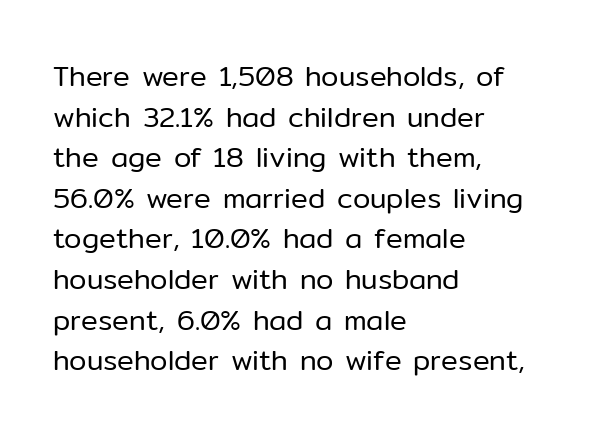
Q: Is the text bold? A: No.
Q: Is the text italic (slanted)? A: No, it is upright.
Q: Is the typeface a serif or a sans-serif typeface? A: Sans-serif.
Q: Is the text underlined? A: No.
Q: How is the paragraph aligned? A: Left-aligned.
Q: Is the spacing between letters normal or unusually wide? A: Normal.
Q: Is the spacing between lines tight, normal or loose? A: Normal.
Q: Width (condensed, normal, or wide)? A: Normal.
Q: Stroke contrast? A: Low.
Q: x-height? A: Medium.
Q: Monospaced? A: No.
